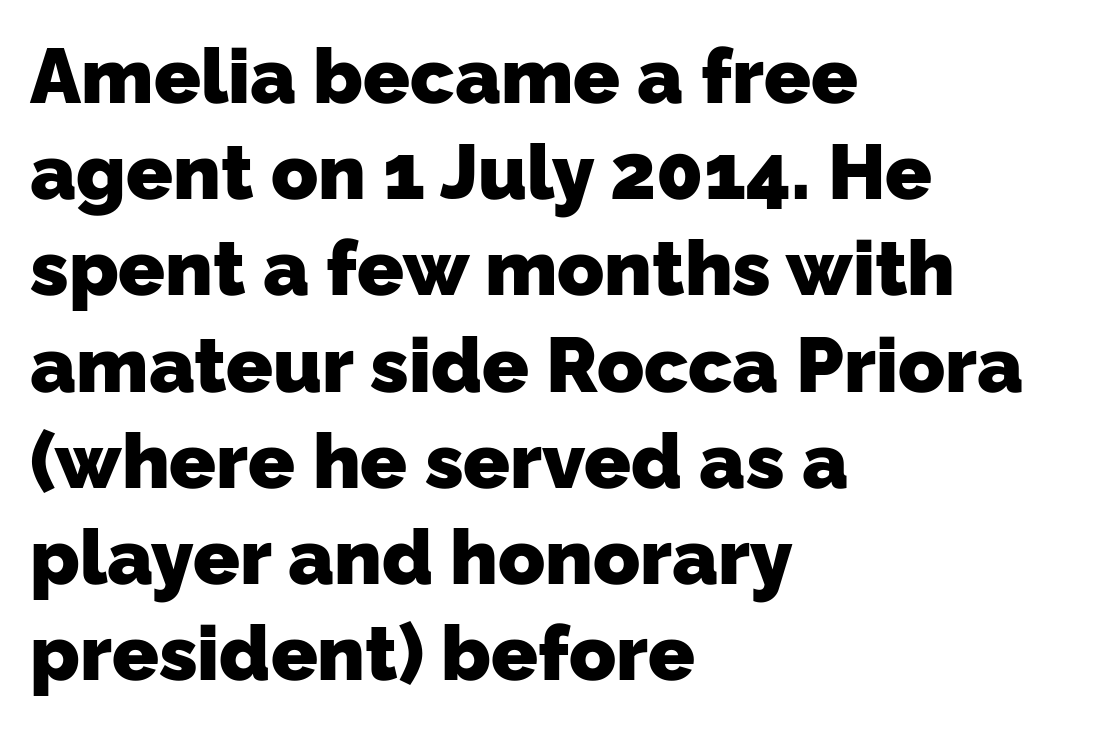
The image shows 77 px heavy sans-serif type; set left-aligned, normal line spacing (1.25x), normal letter spacing, not underlined; low stroke contrast and a medium x-height.
